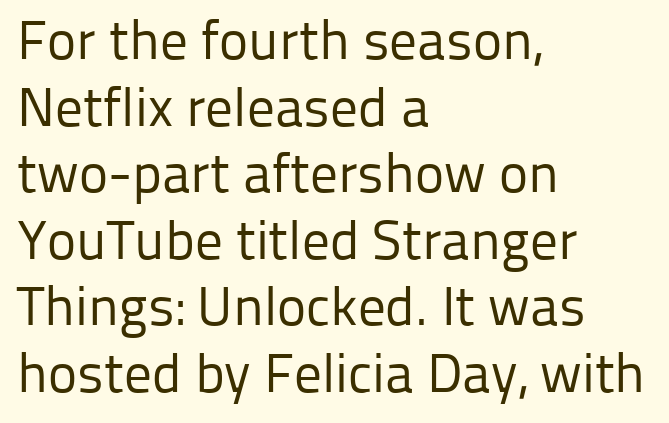
The image shows 55 px regular-weight sans-serif type, upright; set left-aligned, line spacing 1.21x, normal letter spacing, not underlined; low stroke contrast and a medium x-height.
